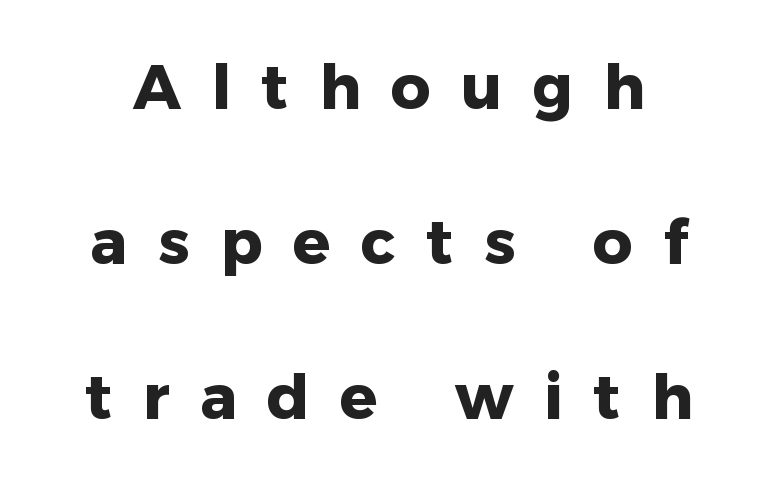
Q: Is the text bold? A: Yes.
Q: Is the text italic (slanted)? A: No, it is upright.
Q: Is the typeface a serif or a sans-serif typeface? A: Sans-serif.
Q: Is the text underlined? A: No.
Q: Is the spacing between letters normal or unusually wide? A: Unusually wide.
Q: Is the spacing between lines tight, normal or loose? A: Loose.
Q: Width (condensed, normal, or wide)? A: Normal.
Q: Stroke contrast? A: Low.
Q: x-height? A: Medium.
Q: Monospaced? A: No.
